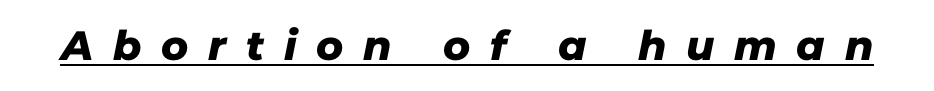
{"serif": "no", "width": "normal", "stroke_contrast": "low", "x_height": "medium", "monospaced": "no", "underline": "yes", "letter_spacing": "wide", "letter_spacing_em": 0.48, "glyph_px": 41}
